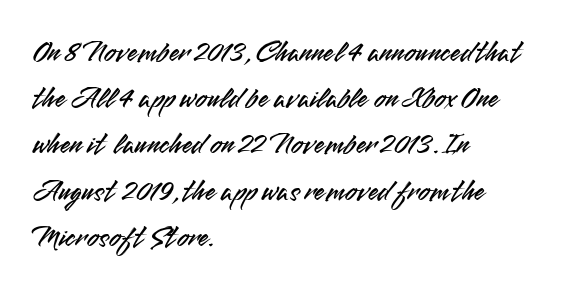
These lines keep a tight, regular rhythm from letter to letter. Examine the stroke ends and you'll find no serifs. Teacher's note: observe the even left margin — that is flush-left alignment. The rendering uses natural spacing where letterforms have individual widths.
